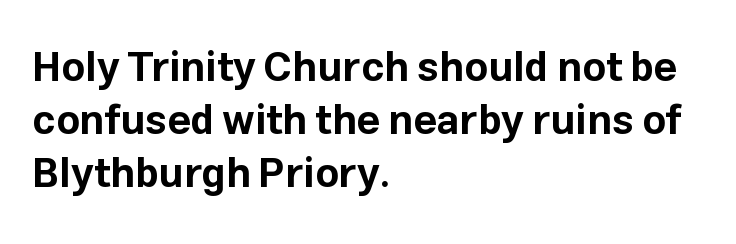
Q: Is the text bold? A: Yes.
Q: Is the text italic (slanted)? A: No, it is upright.
Q: Is the typeface a serif or a sans-serif typeface? A: Sans-serif.
Q: Is the text underlined? A: No.
Q: How is the paragraph aligned? A: Left-aligned.
Q: Is the spacing between letters normal or unusually wide? A: Normal.
Q: Is the spacing between lines tight, normal or loose? A: Normal.
Q: Width (condensed, normal, or wide)? A: Normal.
Q: Stroke contrast? A: Low.
Q: x-height? A: Medium.
Q: Monospaced? A: No.
